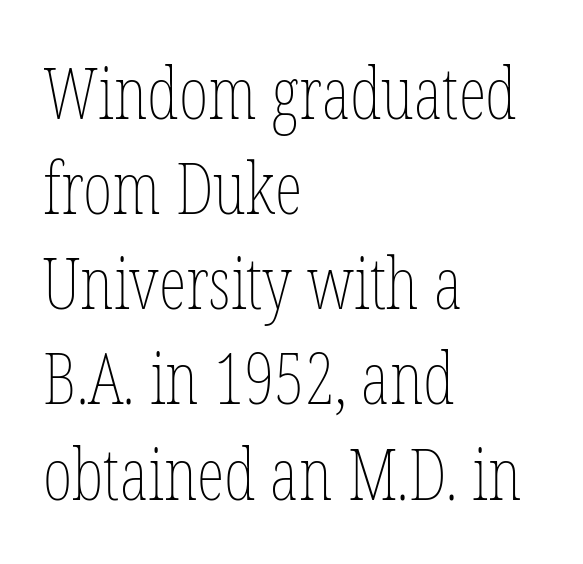
Q: Is the text bold? A: No.
Q: Is the text italic (slanted)? A: No, it is upright.
Q: Is the text underlined? A: No.
Q: How is the paragraph aligned? A: Left-aligned.
Q: Is the spacing between letters normal or unusually wide? A: Normal.
Q: Is the spacing between lines tight, normal or loose? A: Normal.
Q: Width (condensed, normal, or wide)? A: Condensed.
Q: Stroke contrast? A: Low.
Q: x-height? A: Medium.
Q: Monospaced? A: No.
